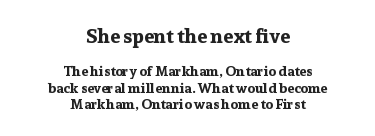
Q: Is the text bold? A: Yes.
Q: Is the text italic (slanted)? A: No, it is upright.
Q: Is the text underlined? A: No.
Q: How is the paragraph aligned? A: Centered.
Q: Is the spacing between letters normal or unusually wide? A: Normal.
Q: Which block of text is set in a larger size, the first (top) or the second (bottom)? A: The first (top) one.
